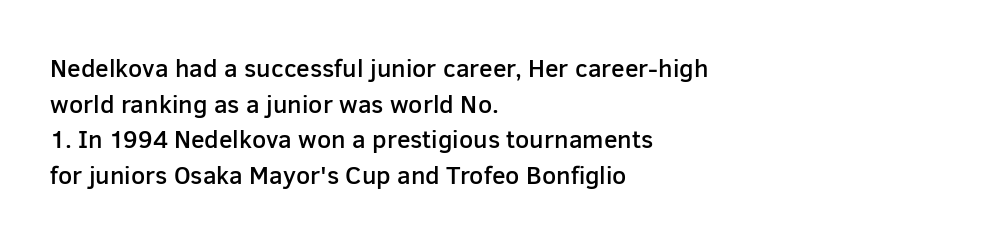
Q: Is the text bold? A: Semi-bold.
Q: Is the text italic (slanted)? A: No, it is upright.
Q: Is the text underlined? A: No.
Q: How is the paragraph aligned? A: Left-aligned.
Q: Is the spacing between letters normal or unusually wide? A: Normal.
Q: Is the spacing between lines tight, normal or loose? A: Normal.
